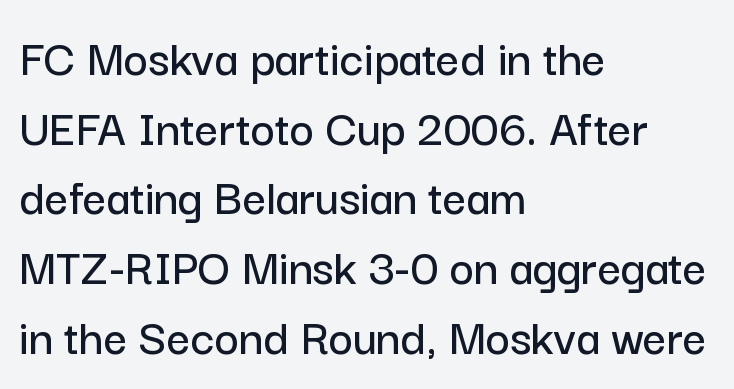
The image shows 52 px sans-serif type, upright; set left-aligned, normal line spacing (1.34x), normal letter spacing, not underlined; low stroke contrast and a medium x-height.
